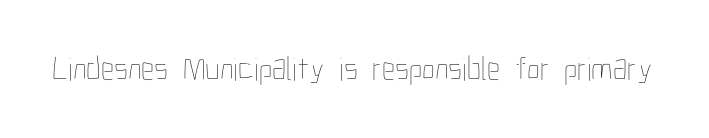
Q: Is the text bold? A: No.
Q: Is the text italic (slanted)? A: No, it is upright.
Q: Is the text underlined? A: No.
Q: Is the spacing between letters normal or unusually wide? A: Normal.
Q: Width (condensed, normal, or wide)? A: Condensed.
Q: Stroke contrast? A: Low.
Q: x-height? A: Medium.
Q: Monospaced? A: No.
